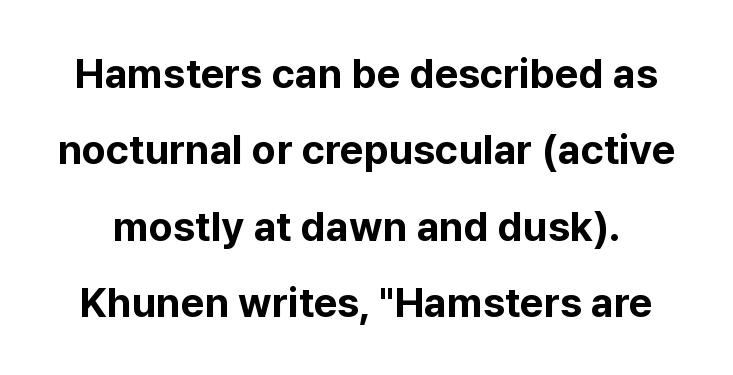
Q: Is the text bold? A: Yes.
Q: Is the text italic (slanted)? A: No, it is upright.
Q: Is the typeface a serif or a sans-serif typeface? A: Sans-serif.
Q: Is the text underlined? A: No.
Q: Is the spacing between letters normal or unusually wide? A: Normal.
Q: Width (condensed, normal, or wide)? A: Normal.
Q: Stroke contrast? A: Low.
Q: x-height? A: Medium.
Q: Monospaced? A: No.
